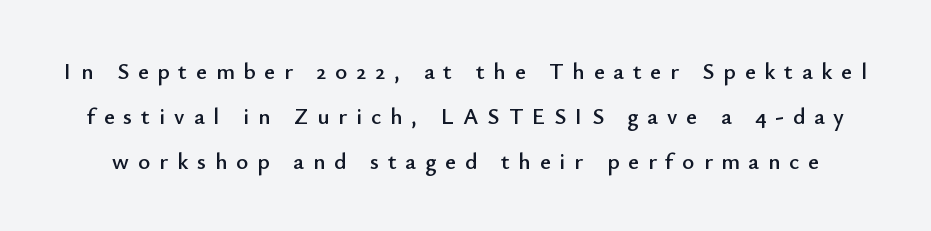
Q: Is the text italic (slanted)? A: No, it is upright.
Q: Is the text underlined? A: No.
Q: Is the spacing between letters normal or unusually wide? A: Unusually wide.
Q: Is the spacing between lines tight, normal or loose? A: Loose.
